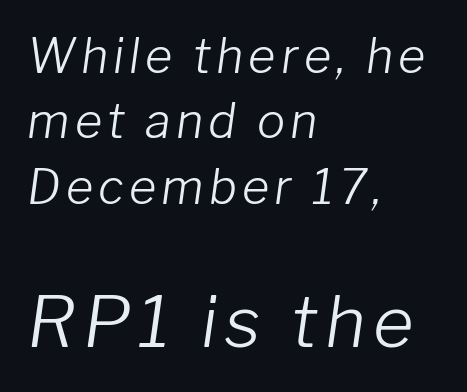
The image shows 70 px light type, italic (leaning right); set left-aligned, normal line spacing (1.39x), not underlined; the second (bottom) block is 1.49x larger; low stroke contrast and a medium x-height.
